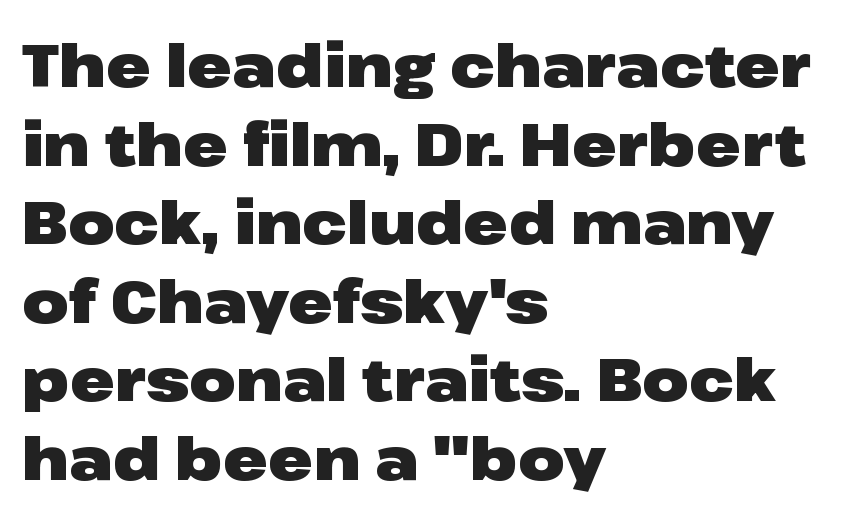
Are there feet on the stems? There aren't — it's a sans. Compared with typical body copy, the letter spacing here is the same. The space between consecutive lines is moderate. Each letter keeps its own natural width here, so spacing adapts to shape. Nope, not italic — everything's standing straight. How heavy is the stroke? Heavy — this is a bold.
